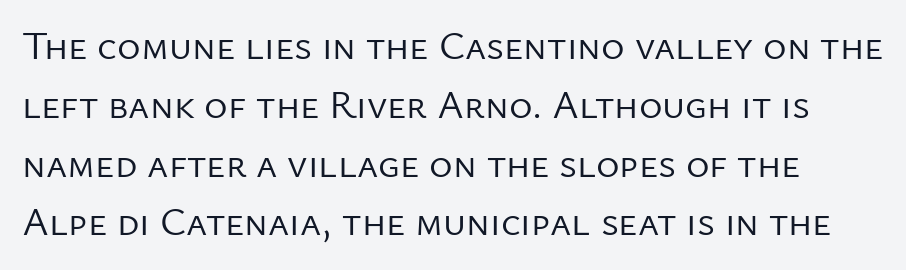
Q: Is the text bold? A: No.
Q: Is the text italic (slanted)? A: No, it is upright.
Q: Is the typeface a serif or a sans-serif typeface? A: Sans-serif.
Q: Is the text underlined? A: No.
Q: Is the spacing between letters normal or unusually wide? A: Normal.
Q: Is the spacing between lines tight, normal or loose? A: Normal.
Q: Width (condensed, normal, or wide)? A: Normal.
Q: Stroke contrast? A: Low.
Q: x-height? A: Medium.
Q: Monospaced? A: No.
